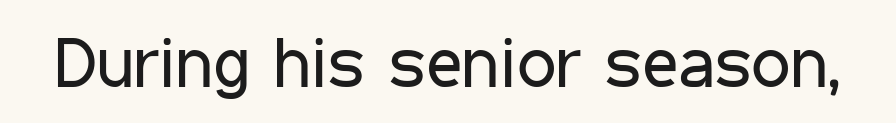
Q: Is the text bold? A: No.
Q: Is the text italic (slanted)? A: No, it is upright.
Q: Is the typeface a serif or a sans-serif typeface? A: Sans-serif.
Q: Is the text underlined? A: No.
Q: Is the spacing between letters normal or unusually wide? A: Normal.
Q: Width (condensed, normal, or wide)? A: Condensed.
Q: Stroke contrast? A: Low.
Q: x-height? A: Medium.
Q: Monospaced? A: No.
